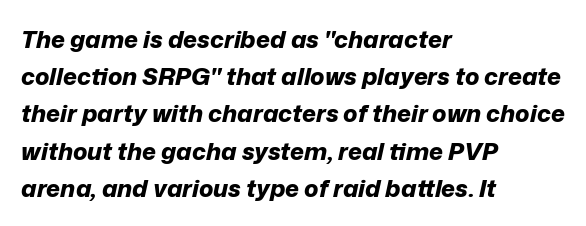
Q: Is the text bold? A: Yes.
Q: Is the text italic (slanted)? A: Yes, it leans right by about 12 degrees.
Q: Is the text underlined? A: No.
Q: How is the paragraph aligned? A: Left-aligned.
Q: Is the spacing between letters normal or unusually wide? A: Normal.
Q: Is the spacing between lines tight, normal or loose? A: Normal.
